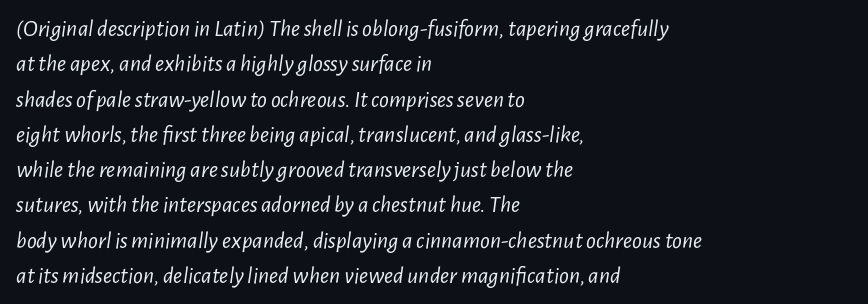
{"italic": "yes", "lean": "right", "slant_degrees": 7, "bold": "no", "underline": "no", "align": "left", "line_spacing": "normal", "line_spacing_ratio": 1.47, "letter_spacing": "normal", "letter_spacing_em": 0.0, "glyph_px": 24}
